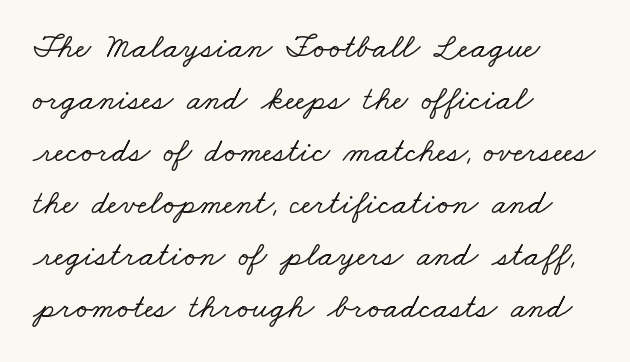
Q: Is the typeface a serif or a sans-serif typeface? A: Serif.
Q: Is the text underlined? A: No.
Q: How is the paragraph aligned? A: Left-aligned.
Q: Is the spacing between letters normal or unusually wide? A: Normal.
Q: Is the spacing between lines tight, normal or loose? A: Normal.
Q: Width (condensed, normal, or wide)? A: Wide.
Q: Stroke contrast? A: Low.
Q: x-height? A: Small.
Q: Monospaced? A: No.
